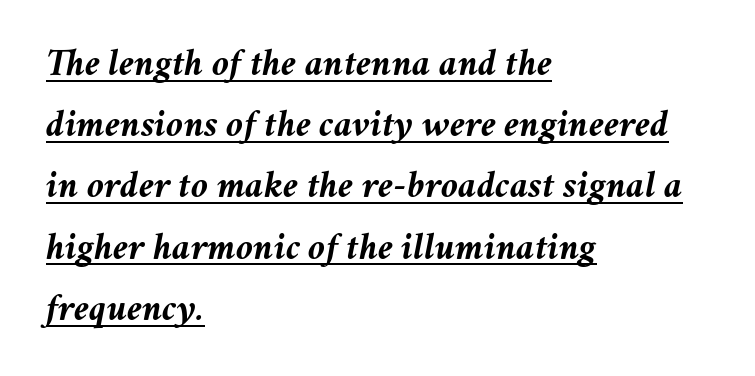
The image shows 39 px semibold type, italic (leaning right); set left-aligned, normal line spacing (1.57x), normal letter spacing, underlined; medium stroke contrast and a medium x-height.
